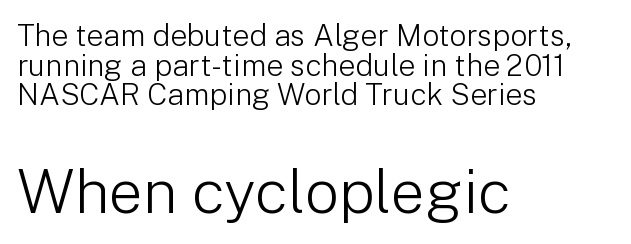
Q: Is the text bold? A: No.
Q: Is the text italic (slanted)? A: No, it is upright.
Q: Is the typeface a serif or a sans-serif typeface? A: Sans-serif.
Q: Is the text underlined? A: No.
Q: How is the paragraph aligned? A: Left-aligned.
Q: Is the spacing between letters normal or unusually wide? A: Normal.
Q: Is the spacing between lines tight, normal or loose? A: Tight.
Q: Which block of text is set in a larger size, the first (top) or the second (bottom)? A: The second (bottom) one.
Q: Width (condensed, normal, or wide)? A: Normal.
Q: Stroke contrast? A: Low.
Q: x-height? A: Medium.
Q: Monospaced? A: No.
